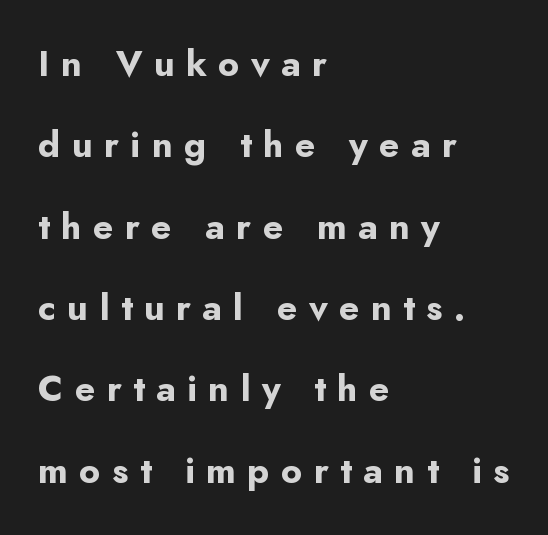
The image shows 36 px bold sans-serif type, upright; set left-aligned, loose line spacing (2.26x), unusually wide letter spacing (+0.32 em), not underlined; low stroke contrast and a small x-height.
